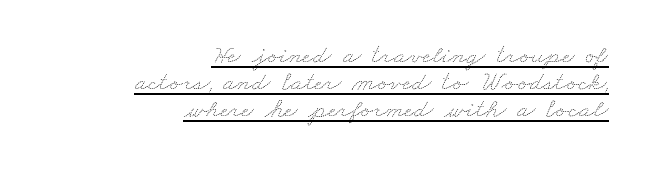
The image shows 27 px text type; set right-aligned, tight line spacing (1.0x), normal letter spacing, underlined.
